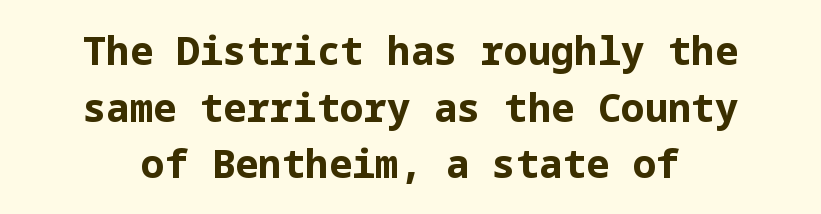
The image shows 39 px bold sans-serif type, upright; set centered, normal line spacing (1.45x), normal letter spacing, not underlined; low stroke contrast and a medium x-height.
